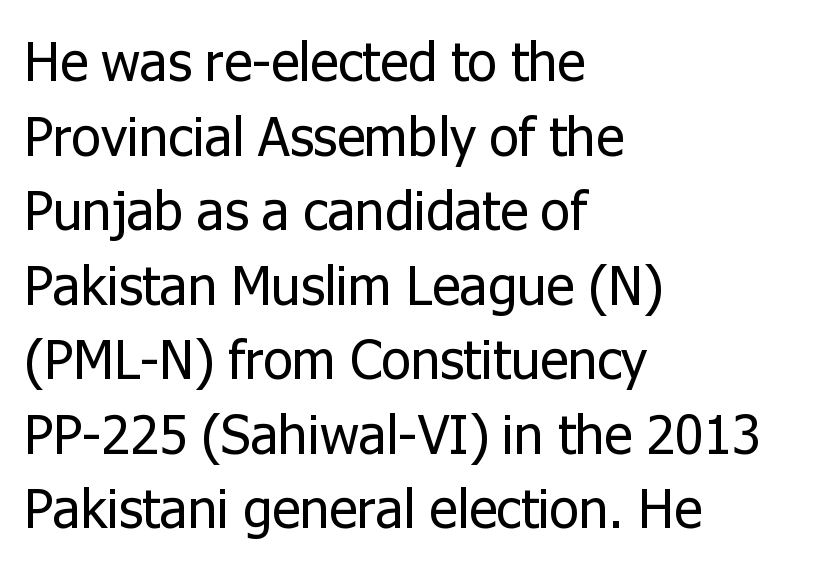
Caption: standard tracking, unaltered. No italicization has been applied; the sample stays upright. Casual observation: everything's shoved over to the left. Each stroke keeps to a modest, everyday thickness or less.
